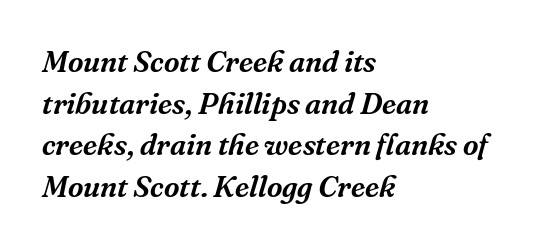
The image shows 30 px serif type, italic (leaning right); set left-aligned, normal line spacing (1.39x), normal letter spacing, not underlined; medium stroke contrast and a medium x-height.
